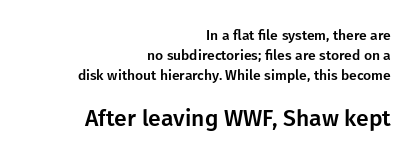
{"italic": "no", "underline": "no", "align": "right", "line_spacing": "normal", "line_spacing_ratio": 1.43, "letter_spacing": "normal", "letter_spacing_em": 0.0, "larger_block": "second", "size_ratio": 1.64, "glyph_px": 23}
